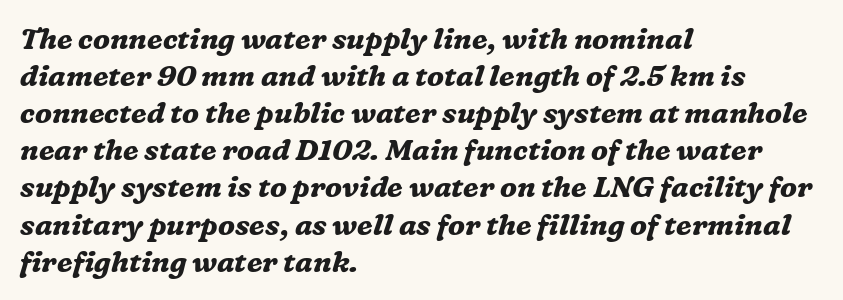
Q: Is the text bold? A: Yes.
Q: Is the text italic (slanted)? A: Yes, it leans right by about 16 degrees.
Q: Is the typeface a serif or a sans-serif typeface? A: Serif.
Q: Is the text underlined? A: No.
Q: How is the paragraph aligned? A: Left-aligned.
Q: Is the spacing between letters normal or unusually wide? A: Normal.
Q: Is the spacing between lines tight, normal or loose? A: Normal.
Q: Width (condensed, normal, or wide)? A: Normal.
Q: Stroke contrast? A: Medium.
Q: x-height? A: Medium.
Q: Monospaced? A: No.
